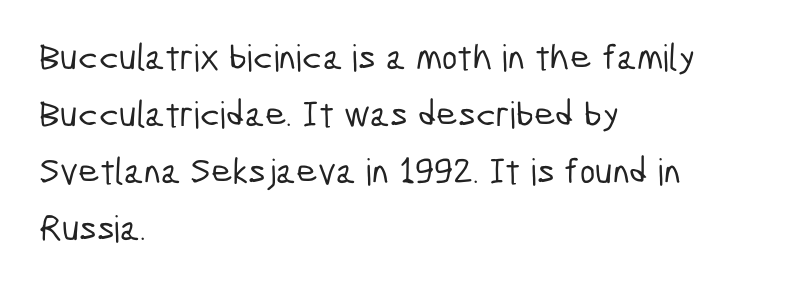
The image shows 37 px condensed sans-serif type; set left-aligned, normal line spacing (1.54x), normal letter spacing, not underlined; low stroke contrast and a medium x-height.
